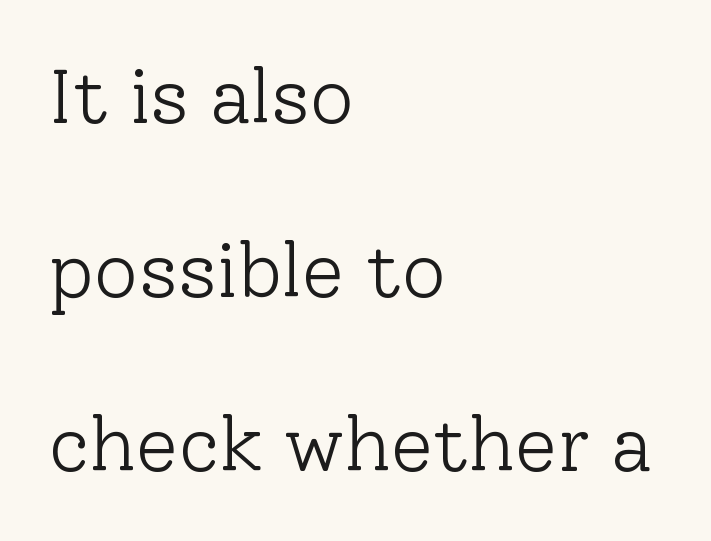
{"serif": "yes", "italic": "no", "bold": "no", "weight": "light", "width": "normal", "stroke_contrast": "low", "x_height": "medium", "monospaced": "no", "underline": "no", "align": "left", "line_spacing": "loose", "line_spacing_ratio": 2.26, "letter_spacing": "normal", "letter_spacing_em": 0.0, "glyph_px": 77}
